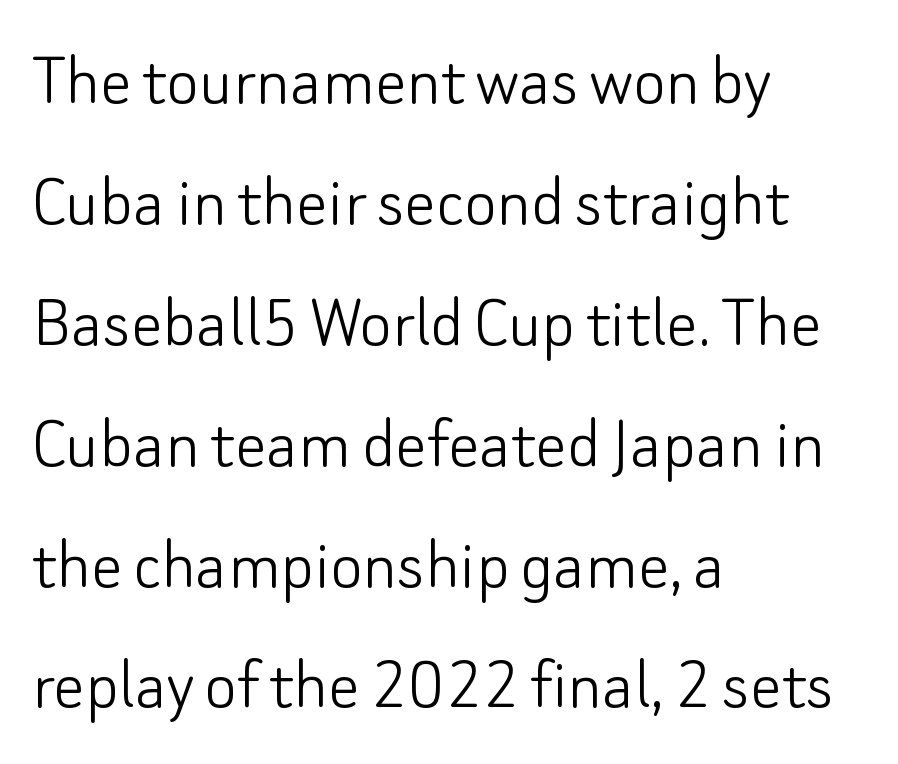
The image shows 78 px light sans-serif type, upright; set left-aligned, normal line spacing (1.55x), normal letter spacing, not underlined; low stroke contrast and a small x-height.
